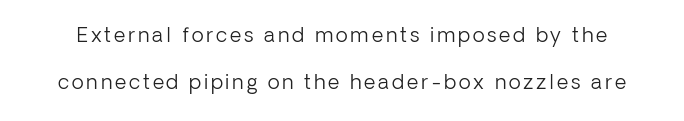
Q: Is the text bold? A: No.
Q: Is the text italic (slanted)? A: No, it is upright.
Q: Is the text underlined? A: No.
Q: Is the spacing between lines tight, normal or loose? A: Loose.
